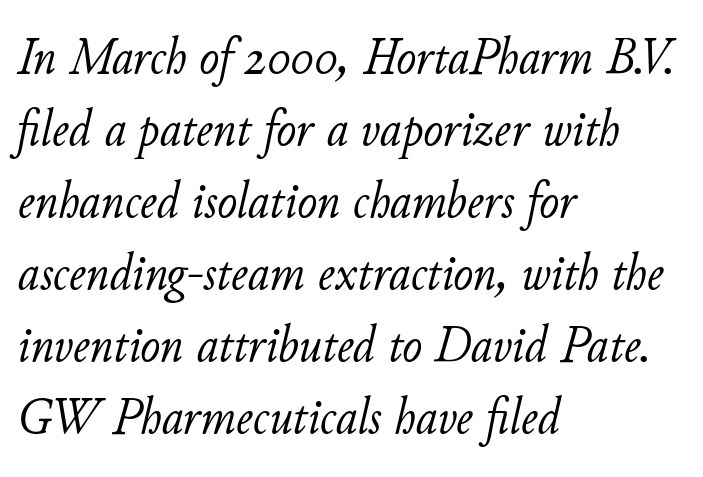
The image shows 53 px light type, italic (leaning right); set left-aligned, normal line spacing (1.36x), normal letter spacing, not underlined; low stroke contrast and a small x-height.
